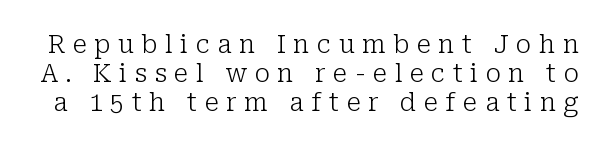
Q: Is the text bold? A: No.
Q: Is the text italic (slanted)? A: No, it is upright.
Q: Is the text underlined? A: No.
Q: Is the spacing between letters normal or unusually wide? A: Unusually wide.
